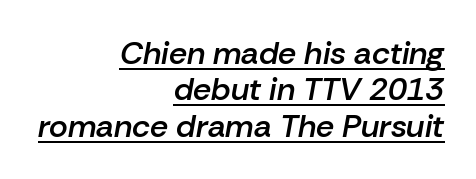
{"italic": "yes", "lean": "right", "slant_degrees": 10, "bold": "semi", "weight": "semibold", "width": "normal", "stroke_contrast": "low", "x_height": "medium", "monospaced": "no", "underline": "yes", "align": "right", "line_spacing": "tight", "line_spacing_ratio": 1.14, "letter_spacing": "normal", "letter_spacing_em": 0.0, "glyph_px": 32}
